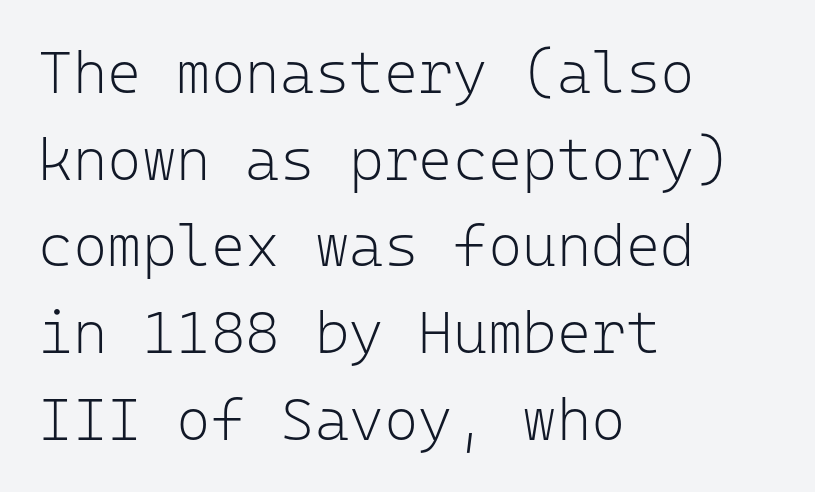
Q: Is the text bold? A: No.
Q: Is the text italic (slanted)? A: No, it is upright.
Q: Is the typeface a serif or a sans-serif typeface? A: Sans-serif.
Q: Is the text underlined? A: No.
Q: How is the paragraph aligned? A: Left-aligned.
Q: Is the spacing between letters normal or unusually wide? A: Normal.
Q: Is the spacing between lines tight, normal or loose? A: Normal.
Q: Width (condensed, normal, or wide)? A: Normal.
Q: Stroke contrast? A: Low.
Q: x-height? A: Medium.
Q: Monospaced? A: Yes.
